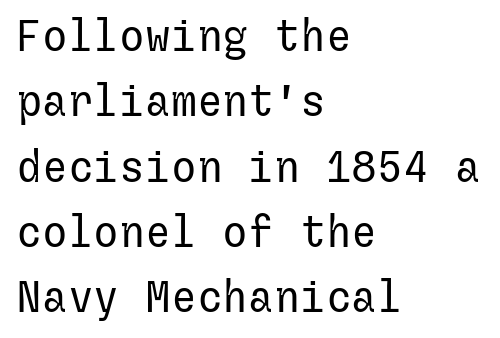
The passage shown stacks its lines at a standard gap. Layout note: lines flush left. Ascenders rise straight up at ninety degrees. Does extra space separate the letters? No, they use regular spacing. The weight would be labelled regular, book, light, or lighter still. Typographically, this falls in the sans-serif category.
